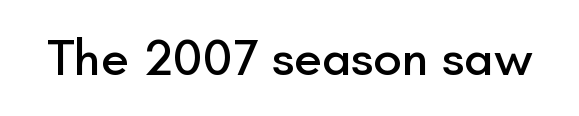
The image shows 51 px sans-serif type, upright; set normal letter spacing, not underlined; low stroke contrast and a small x-height.
